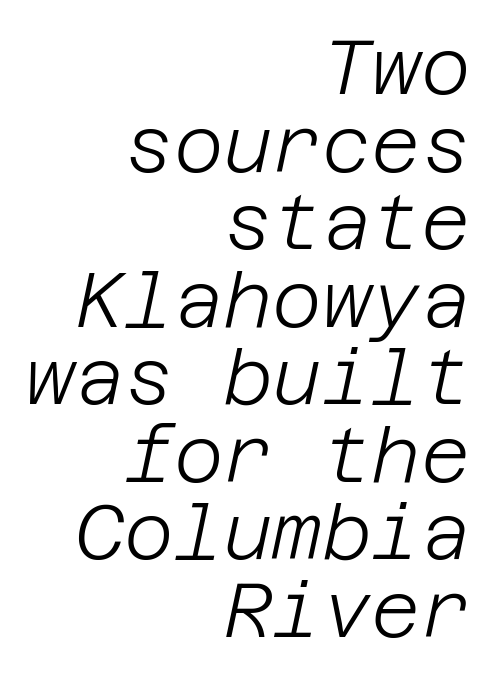
{"italic": "yes", "lean": "right", "slant_degrees": 12, "bold": "no", "weight": "light", "width": "normal", "stroke_contrast": "low", "x_height": "large", "underline": "no", "align": "right", "line_spacing": "tight", "line_spacing_ratio": 1.02, "letter_spacing": "normal", "letter_spacing_em": 0.0, "glyph_px": 76}
